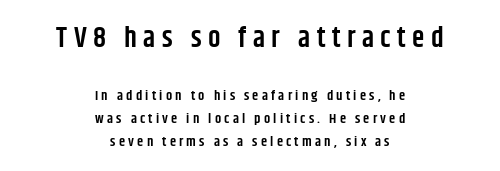
The text was rendered using a sans face with plain stroke endings. Character widths vary here, with narrow letters taking less room than wide ones. The letters stand straight up with perfectly vertical stems. Each glyph is drawn with semibold strokes, heavier than normal yet not fully bold. Caption: multi-line text, centered on the measure.
